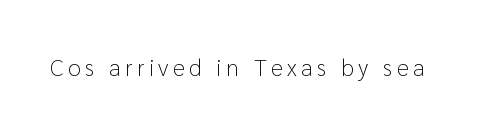
{"italic": "no", "bold": "no", "underline": "no", "glyph_px": 24}
